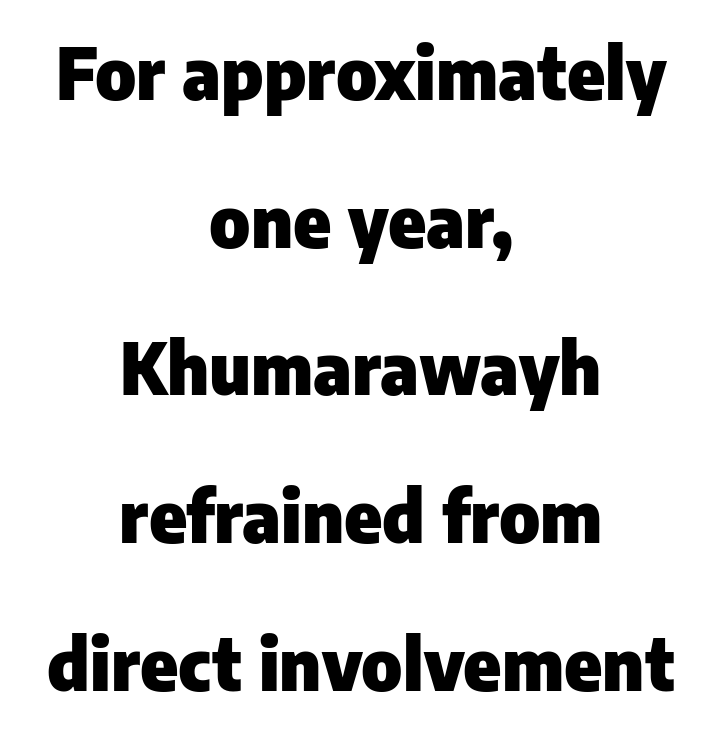
{"serif": "no", "italic": "no", "bold": "yes", "weight": "heavy", "width": "normal", "stroke_contrast": "low", "x_height": "medium", "monospaced": "no", "underline": "no", "align": "center", "line_spacing": "loose", "line_spacing_ratio": 2.08, "letter_spacing": "normal", "letter_spacing_em": 0.0, "glyph_px": 71}
